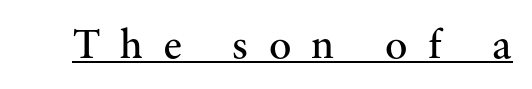
{"serif": "yes", "italic": "no", "bold": "no", "weight": "regular", "width": "normal", "stroke_contrast": "medium", "x_height": "small", "monospaced": "no", "underline": "yes", "letter_spacing": "wide", "letter_spacing_em": 0.48, "glyph_px": 42}
